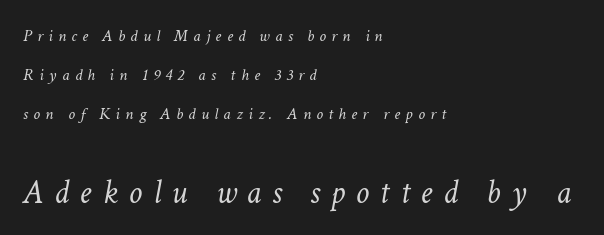
Q: Is the text bold? A: No.
Q: Is the text italic (slanted)? A: Yes, it leans right by about 11 degrees.
Q: Is the text underlined? A: No.
Q: How is the paragraph aligned? A: Left-aligned.
Q: Is the spacing between letters normal or unusually wide? A: Unusually wide.
Q: Is the spacing between lines tight, normal or loose? A: Loose.
Q: Which block of text is set in a larger size, the first (top) or the second (bottom)? A: The second (bottom) one.
Q: Width (condensed, normal, or wide)? A: Normal.
Q: Stroke contrast? A: Low.
Q: x-height? A: Medium.
Q: Monospaced? A: No.
